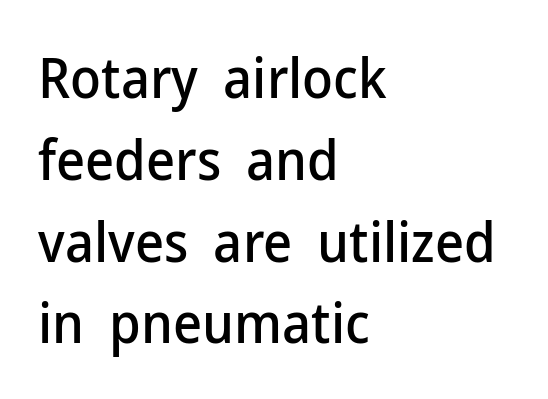
{"serif": "no", "italic": "no", "width": "normal", "stroke_contrast": "low", "x_height": "medium", "monospaced": "no", "underline": "no", "align": "left", "line_spacing": "normal", "line_spacing_ratio": 1.46, "letter_spacing": "normal", "letter_spacing_em": 0.0, "glyph_px": 56}
